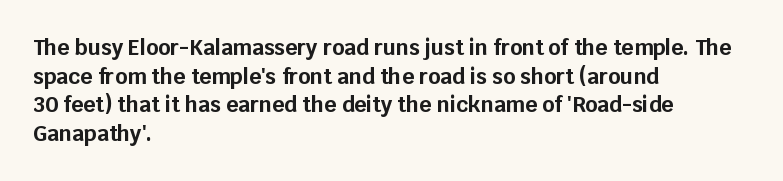
Q: Is the text bold? A: Yes.
Q: Is the text italic (slanted)? A: No, it is upright.
Q: Is the text underlined? A: No.
Q: How is the paragraph aligned? A: Left-aligned.
Q: Is the spacing between letters normal or unusually wide? A: Normal.
Q: Is the spacing between lines tight, normal or loose? A: Normal.
